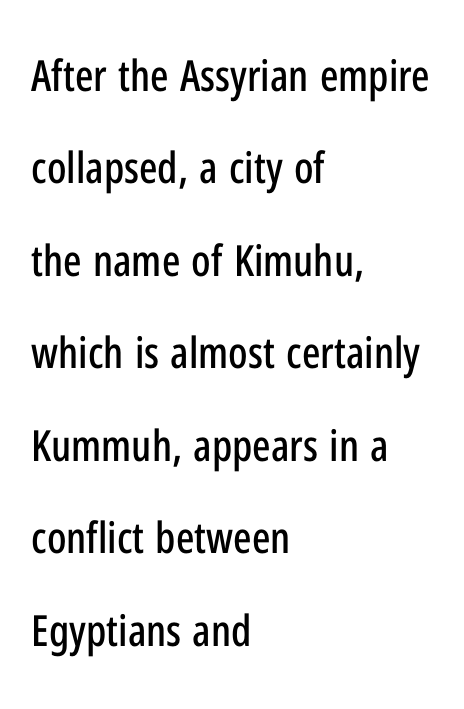
{"serif": "no", "italic": "no", "width": "condensed", "stroke_contrast": "low", "x_height": "medium", "monospaced": "no", "underline": "no", "align": "left", "line_spacing": "loose", "line_spacing_ratio": 2.15, "letter_spacing": "normal", "letter_spacing_em": 0.0, "glyph_px": 43}
